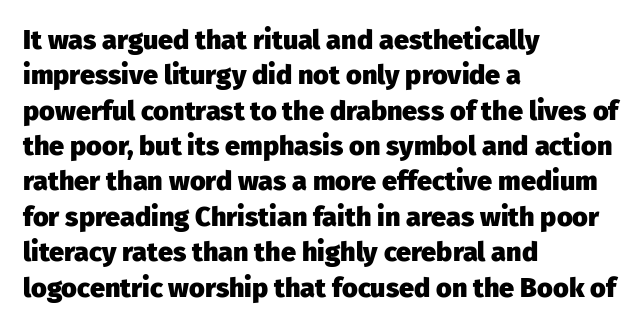
The image shows 27 px bold type, upright; set left-aligned, normal line spacing (1.31x), normal letter spacing, not underlined.
